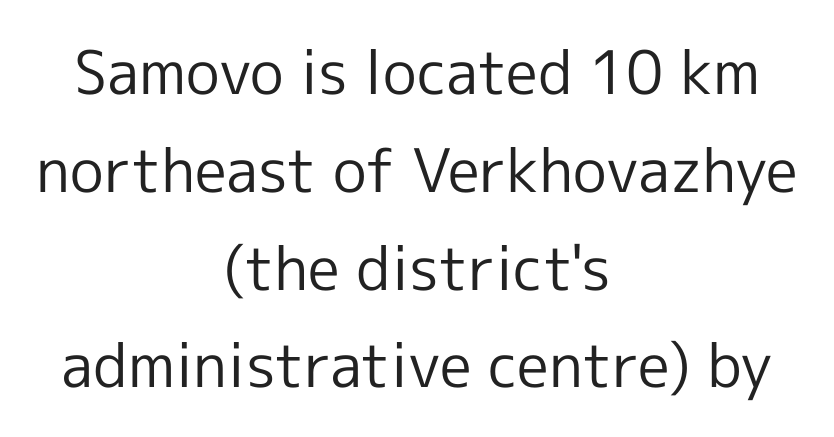
Q: Is the text bold? A: No.
Q: Is the text italic (slanted)? A: No, it is upright.
Q: Is the typeface a serif or a sans-serif typeface? A: Sans-serif.
Q: Is the text underlined? A: No.
Q: How is the paragraph aligned? A: Centered.
Q: Is the spacing between letters normal or unusually wide? A: Normal.
Q: Is the spacing between lines tight, normal or loose? A: Normal.
Q: Width (condensed, normal, or wide)? A: Normal.
Q: x-height? A: Medium.
Q: Monospaced? A: No.
